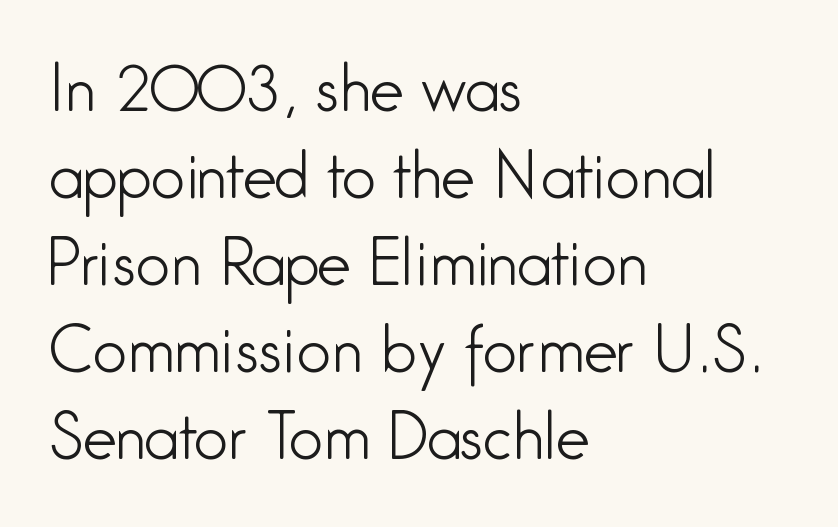
The letters advance in unequal steps, a hallmark of proportional type. Leading: standard. The characters display no serif detailing; their extremities are plain. Each stroke keeps to a modest, everyday thickness or less. In terms of posture, this sample is upright. Unmarked baselines from the first word to the last.
